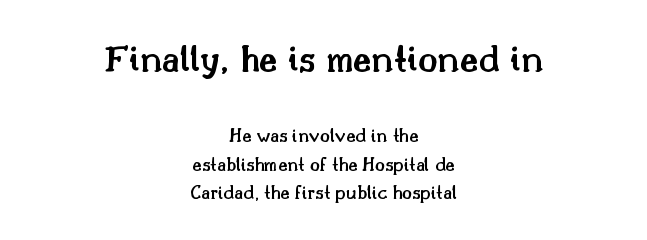
{"serif": "yes", "italic": "no", "bold": "semi", "weight": "semibold", "width": "normal", "stroke_contrast": "medium", "x_height": "small", "monospaced": "no", "underline": "no", "align": "center", "line_spacing": "normal", "line_spacing_ratio": 1.43, "letter_spacing": "normal", "letter_spacing_em": 0.0, "larger_block": "first", "size_ratio": 2.0, "glyph_px": 40}
